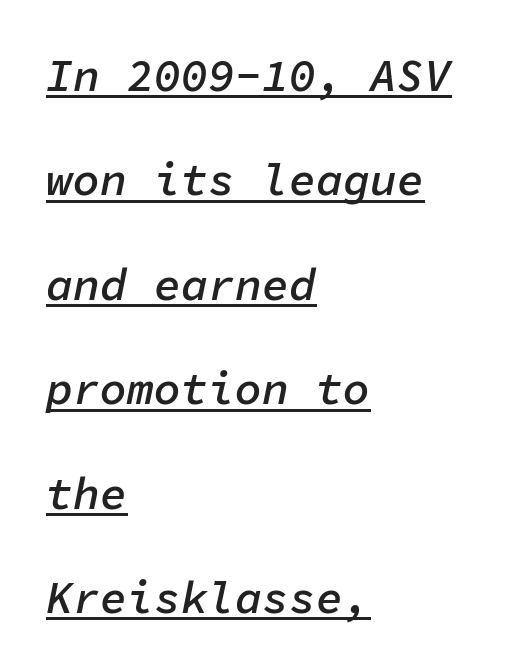
{"italic": "yes", "lean": "right", "slant_degrees": 11, "bold": "semi", "weight": "semibold", "width": "normal", "stroke_contrast": "low", "x_height": "medium", "monospaced": "yes", "underline": "yes", "align": "left", "line_spacing": "loose", "line_spacing_ratio": 2.32, "letter_spacing": "normal", "letter_spacing_em": 0.0, "glyph_px": 45}
